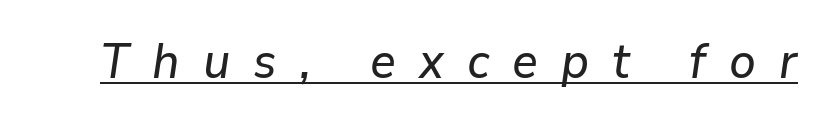
Looks like regular typesetting: each glyph gets only the width it needs. The font's italic variant was chosen for this text. This rendering widens character spacing well past its baseline value. A typographer would call this underscored text.
